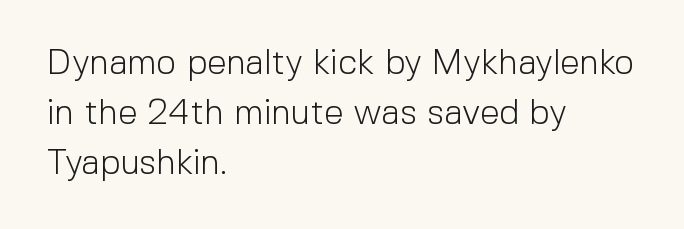
The image shows 35 px light sans-serif type, upright; set left-aligned, normal line spacing (1.43x), normal letter spacing, not underlined; a medium x-height.
